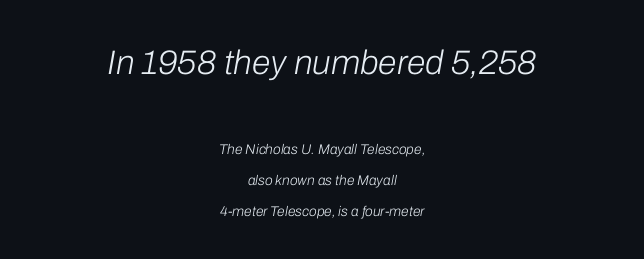
Q: Is the text bold? A: No.
Q: Is the text italic (slanted)? A: Yes, it leans right by about 10 degrees.
Q: Is the text underlined? A: No.
Q: How is the paragraph aligned? A: Centered.
Q: Is the spacing between letters normal or unusually wide? A: Normal.
Q: Is the spacing between lines tight, normal or loose? A: Loose.
Q: Which block of text is set in a larger size, the first (top) or the second (bottom)? A: The first (top) one.
Q: Width (condensed, normal, or wide)? A: Normal.
Q: Stroke contrast? A: Low.
Q: x-height? A: Medium.
Q: Monospaced? A: No.
